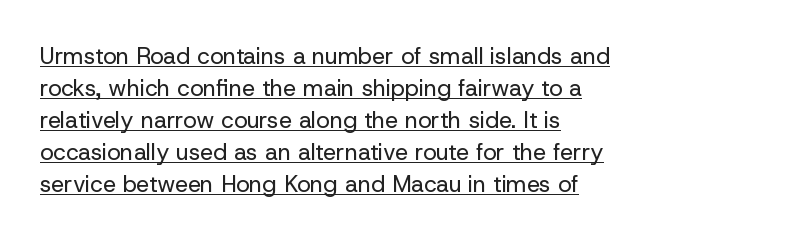
Q: Is the text bold? A: No.
Q: Is the text italic (slanted)? A: No, it is upright.
Q: Is the text underlined? A: Yes.
Q: How is the paragraph aligned? A: Left-aligned.
Q: Is the spacing between letters normal or unusually wide? A: Normal.
Q: Is the spacing between lines tight, normal or loose? A: Normal.
